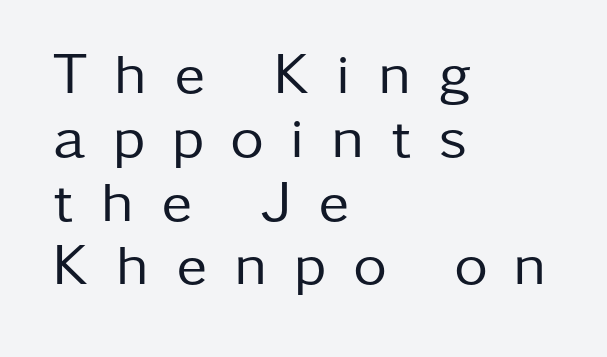
The lettering holds an erect, upright posture throughout. Vertical spacing — tight. Each letter keeps its own natural width here, so spacing adapts to shape. You can tell from the bare stems that sans-serif type was used. The letters look calm and open, with moderate or lighter stems. What stands out about the letter spacing? Its width — letters are far apart.
